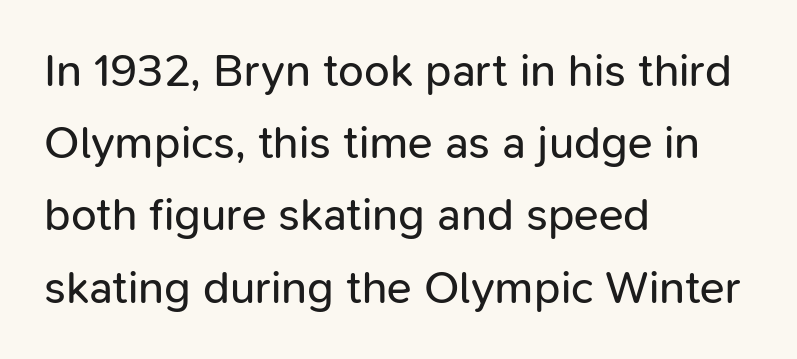
Inter-character spacing is left at the font's built-in metrics. Ordinary non-slanted type is in use. Stem width sits at or under what a default text font uses. The rendering uses a moderate line-height, typical for paragraphs.
